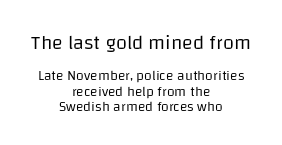
Every row of glyphs is offset so its center matches the block's center. Size contrast runs from large at the top to small at the bottom. Weight class: somewhere from thin through regular. Students, note that the glyphs here touch the page at normal intervals.
